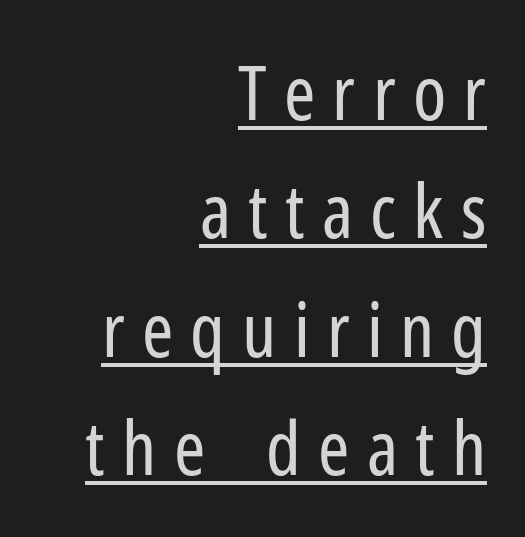
{"serif": "no", "italic": "no", "bold": "no", "weight": "regular", "width": "condensed", "stroke_contrast": "low", "x_height": "medium", "monospaced": "no", "underline": "yes", "align": "right", "line_spacing": "normal", "line_spacing_ratio": 1.58, "letter_spacing": "wide", "letter_spacing_em": 0.23, "glyph_px": 75}
